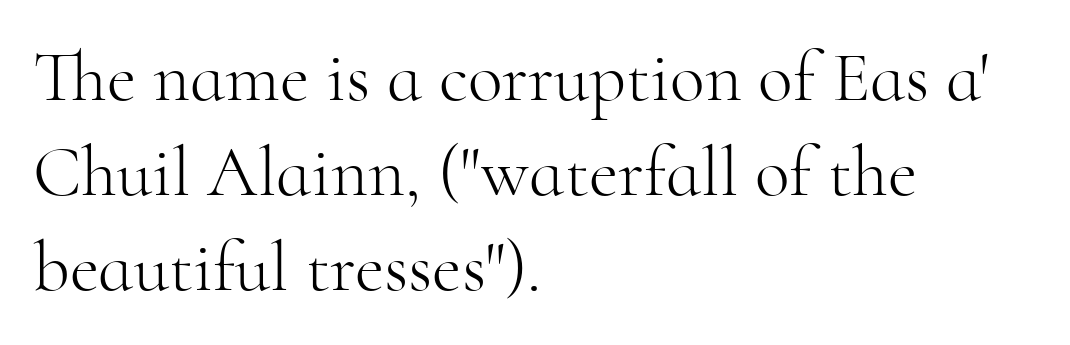
Vertically, the passage feels balanced, rows spaced as you'd expect. Type style note: has serifs. Looks like regular typesetting: each glyph gets only the width it needs. The font is comparable to plain body text, perhaps lighter.
